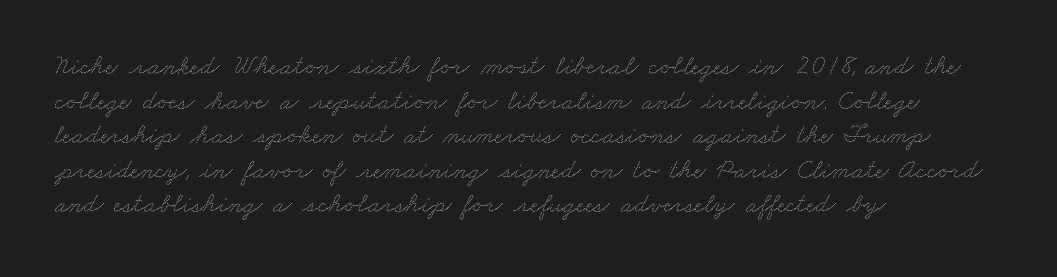
Q: Is the text underlined? A: No.
Q: How is the paragraph aligned? A: Left-aligned.
Q: Is the spacing between letters normal or unusually wide? A: Normal.
Q: Is the spacing between lines tight, normal or loose? A: Normal.
